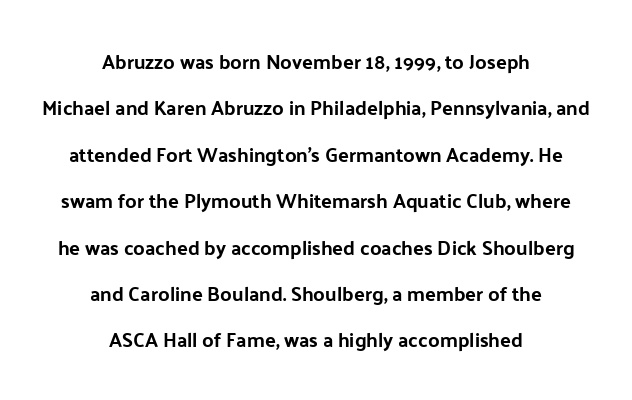
The rendering positions every line midway between the sides. Nothing unusual about the tracking: characters are spaced as the font intends. Underlining? Definitely not there. This sample uses an upright cut, with every glyph sitting square on the baseline. Successive baselines arrive slowly, with a big drop between each.
